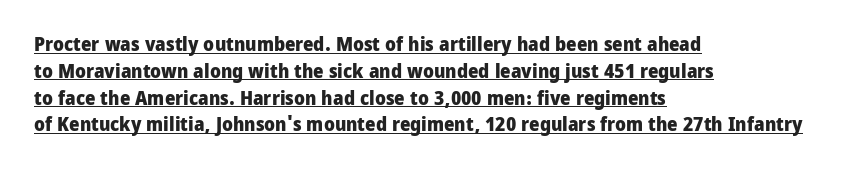
{"italic": "no", "bold": "yes", "underline": "yes", "align": "left", "line_spacing": "normal", "line_spacing_ratio": 1.34, "letter_spacing": "normal", "letter_spacing_em": 0.0, "glyph_px": 20}
